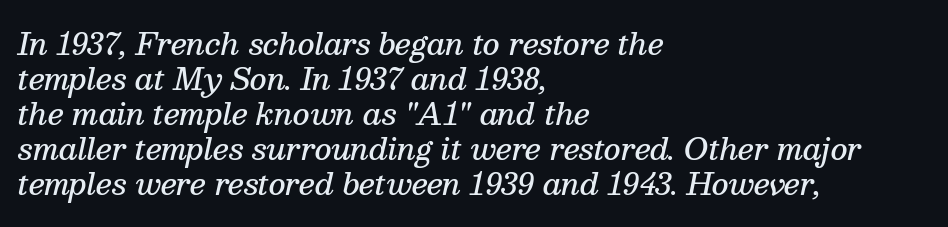
The image shows 29 px semibold serif type, italic (leaning right); set left-aligned, line spacing 1.21x, normal letter spacing, not underlined; medium stroke contrast and a medium x-height.
